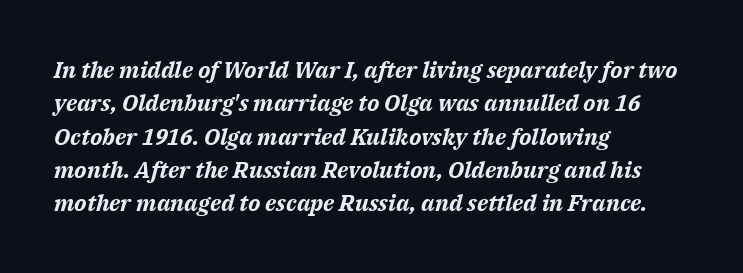
The image shows 23 px bold type, italic (leaning right); set left-aligned, normal line spacing (1.45x), normal letter spacing, not underlined.
